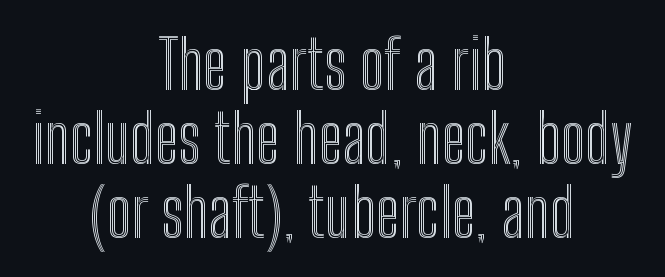
Q: Is the text italic (slanted)? A: No, it is upright.
Q: Is the text underlined? A: No.
Q: How is the paragraph aligned? A: Centered.
Q: Is the spacing between letters normal or unusually wide? A: Normal.
Q: Is the spacing between lines tight, normal or loose? A: Tight.
Q: Width (condensed, normal, or wide)? A: Condensed.
Q: x-height? A: Medium.
Q: Monospaced? A: No.
